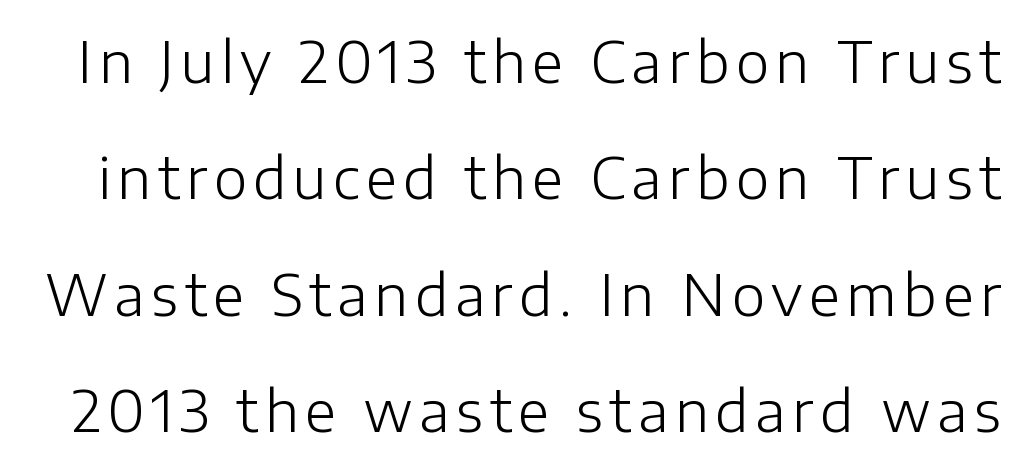
Q: Is the text bold? A: No.
Q: Is the text italic (slanted)? A: No, it is upright.
Q: Is the typeface a serif or a sans-serif typeface? A: Sans-serif.
Q: Is the text underlined? A: No.
Q: Is the spacing between lines tight, normal or loose? A: Loose.
Q: Width (condensed, normal, or wide)? A: Normal.
Q: Stroke contrast? A: Low.
Q: x-height? A: Medium.
Q: Monospaced? A: No.
